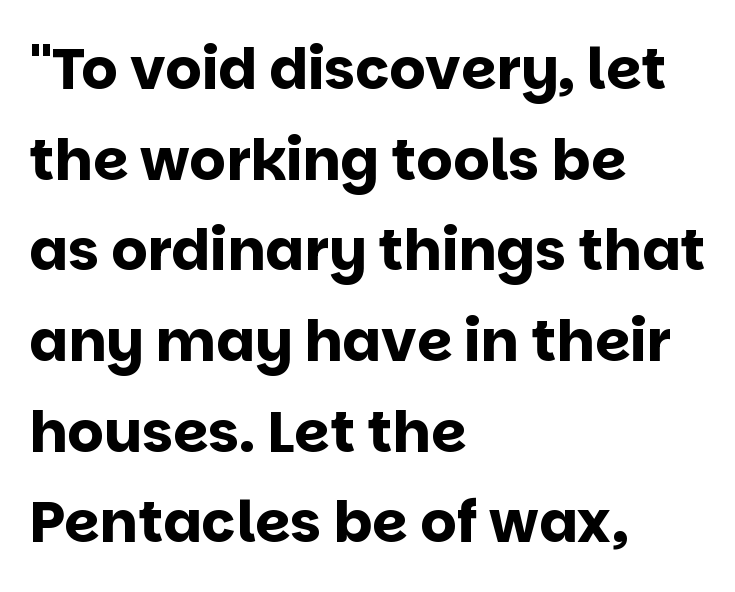
Letters rest on an invisible, unmarked baseline. No feet cap the strokes, marking this as sans-serif type. No italicization has been applied; the sample stays upright. These lines stack with their left ends in a neat column.
